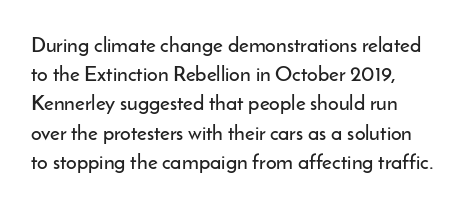
{"italic": "no", "underline": "no", "align": "left", "line_spacing": "normal", "line_spacing_ratio": 1.39, "letter_spacing": "normal", "letter_spacing_em": 0.0, "glyph_px": 21}
